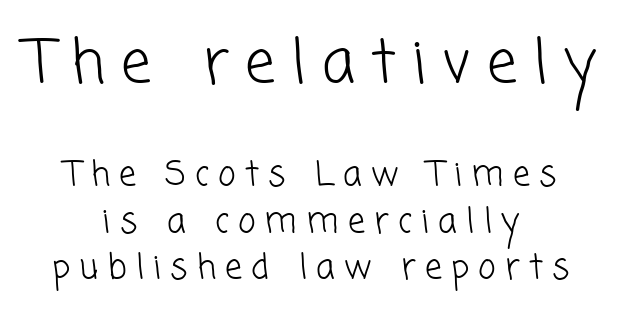
Descenders hang freely into open space. Honestly, the letter spacing is so wide it's the main thing you notice. Each new line begins a customary step beneath the previous one. Serifs: no, the terminals of the letterforms are clean. If you squint, the top block still reads clearly — it's the larger of the two.
